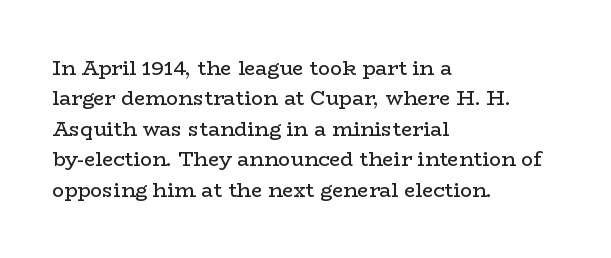
{"italic": "no", "bold": "no", "underline": "no", "align": "left", "line_spacing": "normal", "line_spacing_ratio": 1.52, "letter_spacing": "normal", "letter_spacing_em": 0.0, "glyph_px": 20}
